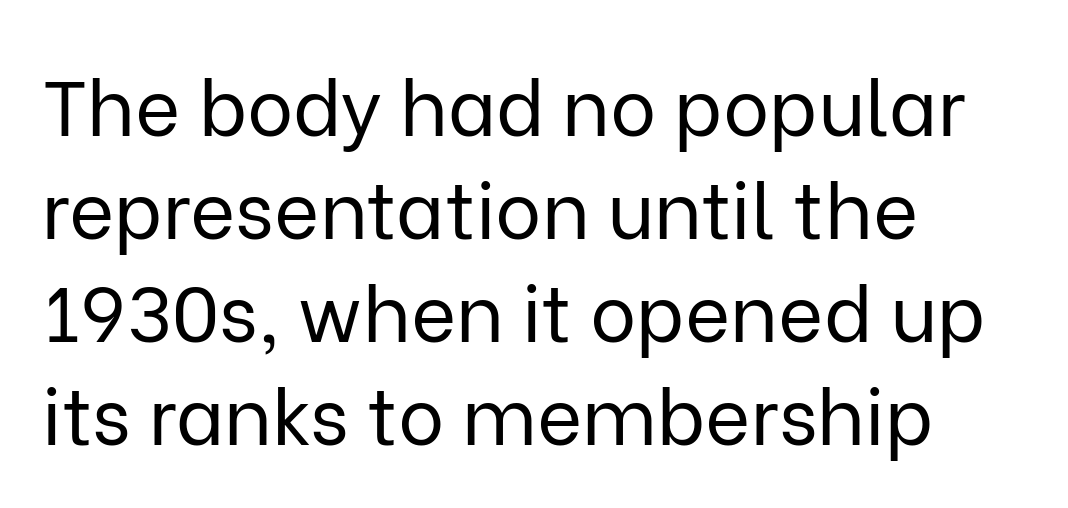
Q: Is the text bold? A: No.
Q: Is the text italic (slanted)? A: No, it is upright.
Q: Is the typeface a serif or a sans-serif typeface? A: Sans-serif.
Q: Is the text underlined? A: No.
Q: How is the paragraph aligned? A: Left-aligned.
Q: Is the spacing between letters normal or unusually wide? A: Normal.
Q: Is the spacing between lines tight, normal or loose? A: Normal.
Q: Width (condensed, normal, or wide)? A: Normal.
Q: Stroke contrast? A: Low.
Q: x-height? A: Medium.
Q: Monospaced? A: No.
